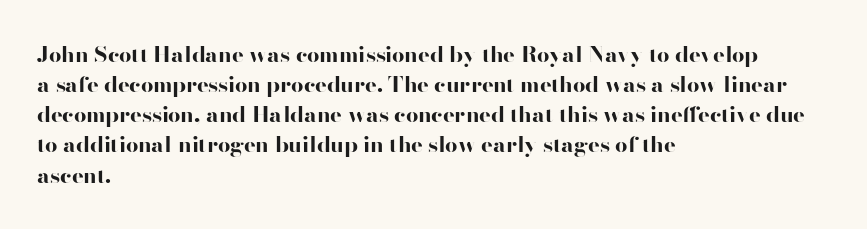
{"italic": "no", "bold": "yes", "underline": "no", "align": "left", "line_spacing": "normal", "line_spacing_ratio": 1.37, "letter_spacing": "normal", "letter_spacing_em": 0.0, "glyph_px": 22}
